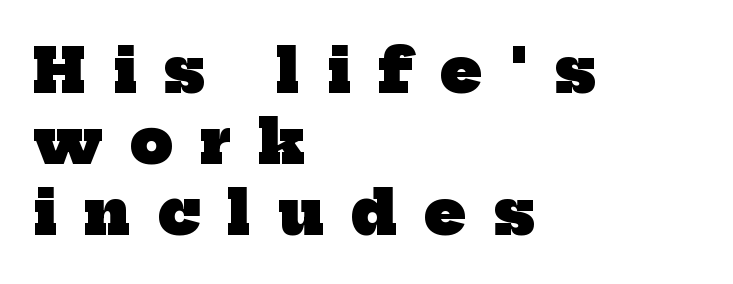
Q: Is the text bold? A: Yes.
Q: Is the typeface a serif or a sans-serif typeface? A: Serif.
Q: Is the text underlined? A: No.
Q: How is the paragraph aligned? A: Left-aligned.
Q: Is the spacing between letters normal or unusually wide? A: Unusually wide.
Q: Width (condensed, normal, or wide)? A: Normal.
Q: Stroke contrast? A: Low.
Q: x-height? A: Medium.
Q: Monospaced? A: No.
